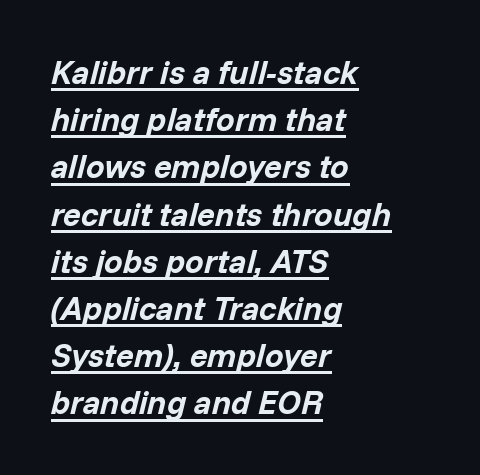
Q: Is the text bold? A: Yes.
Q: Is the text italic (slanted)? A: Yes, it leans right by about 14 degrees.
Q: Is the text underlined? A: Yes.
Q: How is the paragraph aligned? A: Left-aligned.
Q: Is the spacing between letters normal or unusually wide? A: Normal.
Q: Is the spacing between lines tight, normal or loose? A: Normal.
Q: Width (condensed, normal, or wide)? A: Normal.
Q: Stroke contrast? A: Low.
Q: x-height? A: Medium.
Q: Monospaced? A: No.
